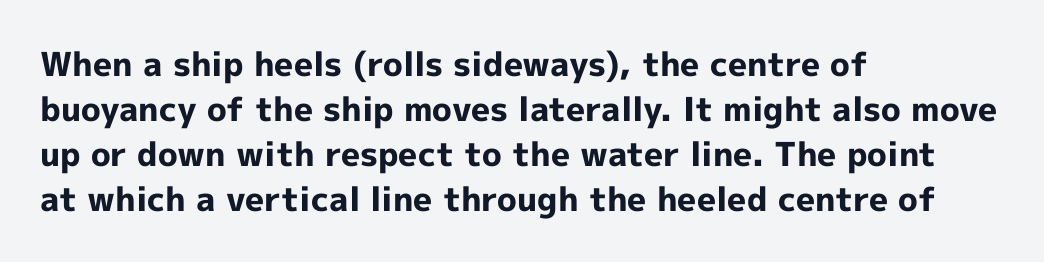
The image shows 33 px bold sans-serif type, upright; set left-aligned, normal line spacing (1.36x), normal letter spacing, not underlined; a medium x-height.
